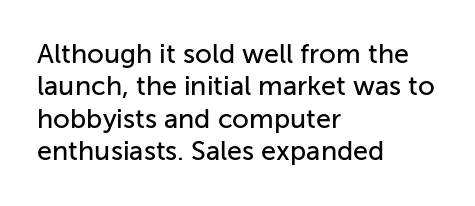
Designer's note — italics off, roman on. The specimen omits any rule beneath the text block's lines. No extra tracking has been applied to these lines. Each line starts at the same left margin while the right side varies.
